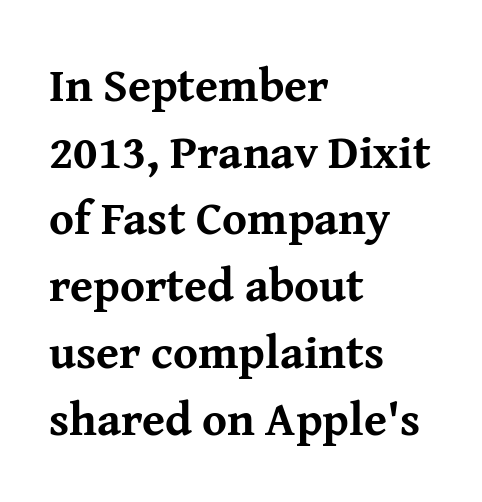
Q: Is the text bold? A: Yes.
Q: Is the text italic (slanted)? A: No, it is upright.
Q: Is the typeface a serif or a sans-serif typeface? A: Serif.
Q: Is the text underlined? A: No.
Q: How is the paragraph aligned? A: Left-aligned.
Q: Is the spacing between letters normal or unusually wide? A: Normal.
Q: Is the spacing between lines tight, normal or loose? A: Normal.
Q: Width (condensed, normal, or wide)? A: Normal.
Q: Stroke contrast? A: Medium.
Q: x-height? A: Medium.
Q: Monospaced? A: No.
